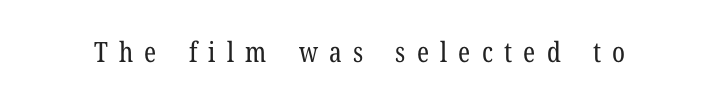
The image shows 28 px regular-weight, condensed serif type, upright; set unusually wide letter spacing (+0.4 em), not underlined; low stroke contrast and a medium x-height.
